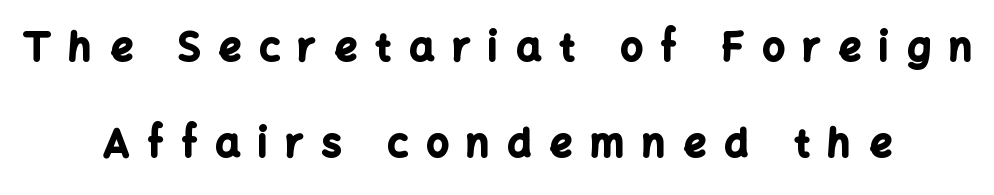
Q: Is the text bold? A: Yes.
Q: Is the text italic (slanted)? A: No, it is upright.
Q: Is the typeface a serif or a sans-serif typeface? A: Sans-serif.
Q: Is the text underlined? A: No.
Q: How is the paragraph aligned? A: Centered.
Q: Is the spacing between letters normal or unusually wide? A: Unusually wide.
Q: Is the spacing between lines tight, normal or loose? A: Loose.
Q: Width (condensed, normal, or wide)? A: Normal.
Q: Stroke contrast? A: Low.
Q: x-height? A: Medium.
Q: Monospaced? A: No.
